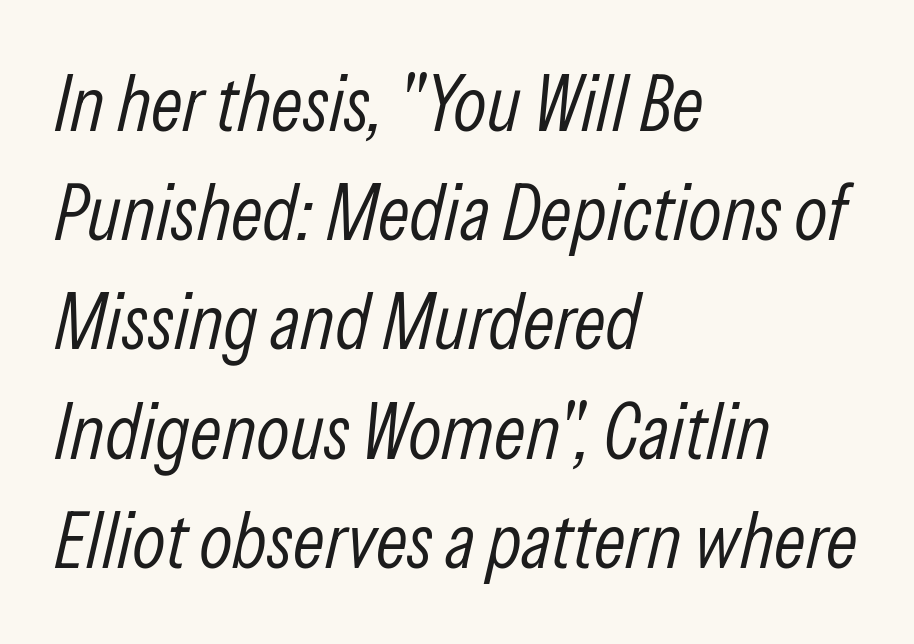
The image shows 78 px light, condensed type, italic (leaning right); set left-aligned, normal line spacing (1.4x), normal letter spacing, not underlined; low stroke contrast and a medium x-height.
